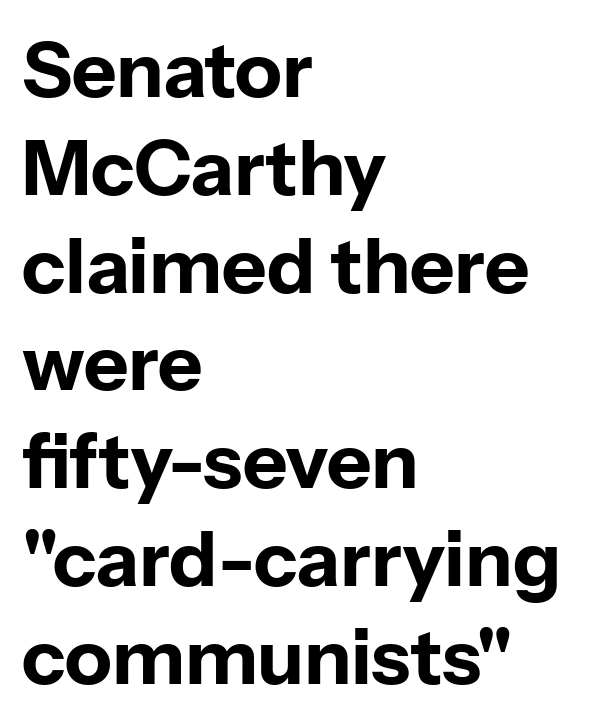
The image shows 77 px bold sans-serif type, upright; set left-aligned, normal line spacing (1.27x), normal letter spacing, not underlined; low stroke contrast and a medium x-height.
